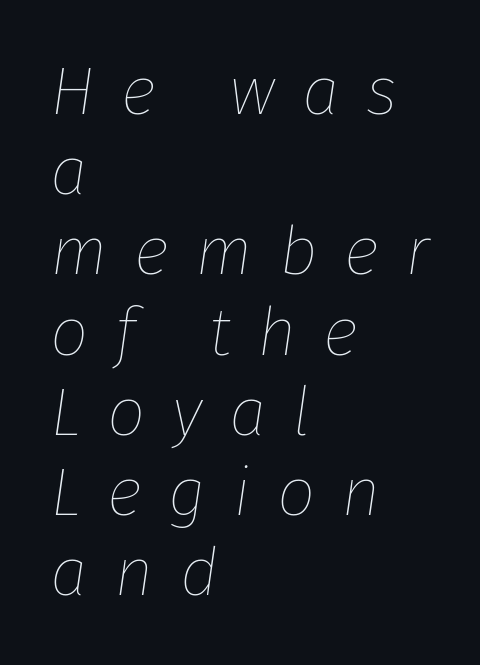
Q: Is the text bold? A: No.
Q: Is the text italic (slanted)? A: Yes, it leans right by about 8 degrees.
Q: Is the text underlined? A: No.
Q: How is the paragraph aligned? A: Left-aligned.
Q: Is the spacing between letters normal or unusually wide? A: Unusually wide.
Q: Width (condensed, normal, or wide)? A: Normal.
Q: Stroke contrast? A: Low.
Q: x-height? A: Medium.
Q: Monospaced? A: No.
